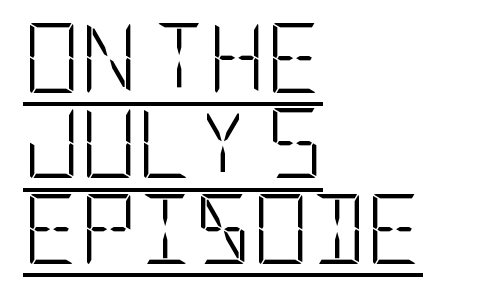
Q: Is the text bold? A: No.
Q: Is the text italic (slanted)? A: No, it is upright.
Q: Is the typeface a serif or a sans-serif typeface? A: Sans-serif.
Q: Is the text underlined? A: Yes.
Q: How is the paragraph aligned? A: Left-aligned.
Q: Is the spacing between letters normal or unusually wide? A: Normal.
Q: Width (condensed, normal, or wide)? A: Condensed.
Q: Stroke contrast? A: Low.
Q: x-height? A: Large.
